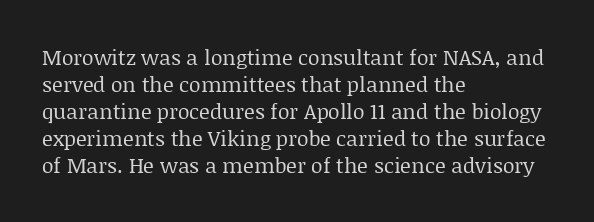
These lines keep a tight, regular rhythm from letter to letter. The rows are spaced the way most documents space them. Nothing heavy about these letters — not bold at all. A roman cut, with each character standing at attention. Check under the words: just untouched page. All the whitespace from short lines collects on the right.
